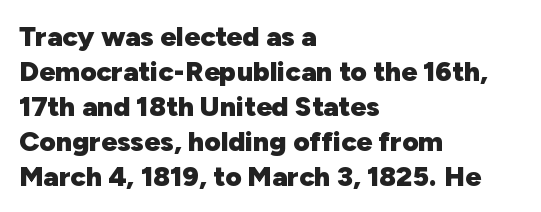
The strip under each line holds only bare page. These lines are rendered in a variable-pitch font. The gaps between neighbouring characters are ordinary and unremarkable. Notice how thick the strokes are: this is what a full bold looks like.
